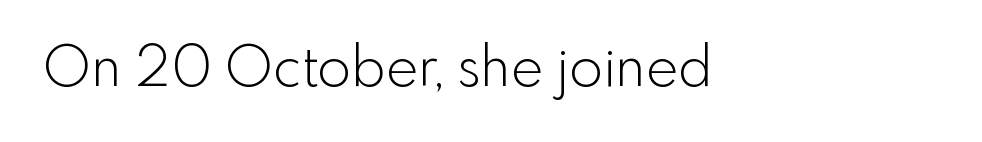
{"serif": "no", "italic": "no", "bold": "no", "weight": "light", "width": "normal", "x_height": "small", "monospaced": "no", "underline": "no", "align": "left", "letter_spacing": "normal", "letter_spacing_em": 0.0, "glyph_px": 55}
